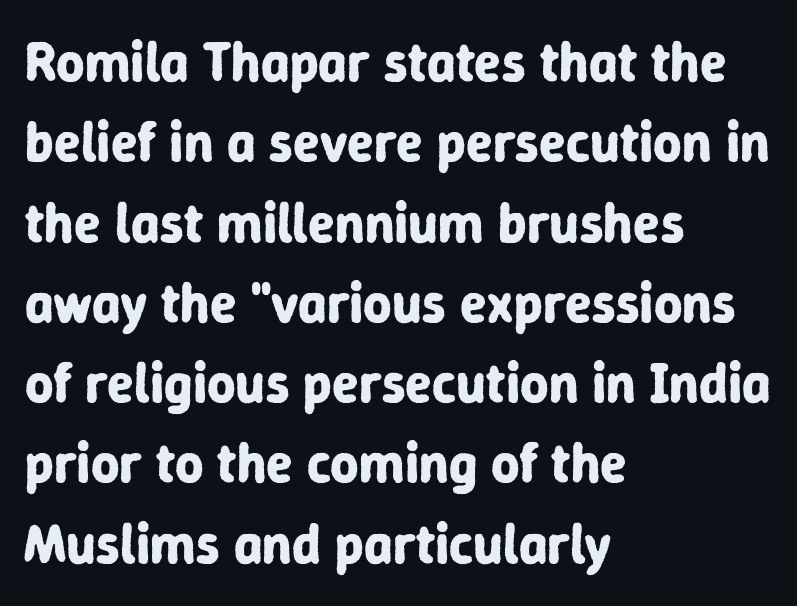
{"serif": "no", "italic": "no", "bold": "yes", "weight": "bold", "width": "normal", "stroke_contrast": "low", "x_height": "medium", "monospaced": "no", "underline": "no", "align": "left", "line_spacing": "normal", "line_spacing_ratio": 1.46, "letter_spacing": "normal", "letter_spacing_em": 0.0, "glyph_px": 55}
